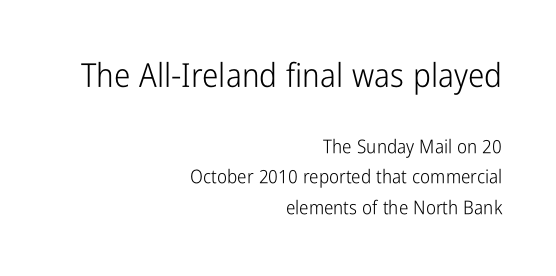
The image shows 33 px light, condensed sans-serif type, upright; set right-aligned, normal line spacing (1.61x), normal letter spacing, not underlined; the first (top) block is 1.74x larger; low stroke contrast and a medium x-height.
